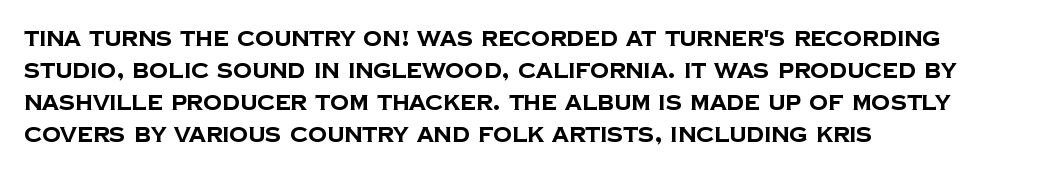
{"bold": "yes", "underline": "no", "align": "left", "line_spacing": "normal", "line_spacing_ratio": 1.53, "letter_spacing": "normal", "letter_spacing_em": 0.0, "glyph_px": 21}
